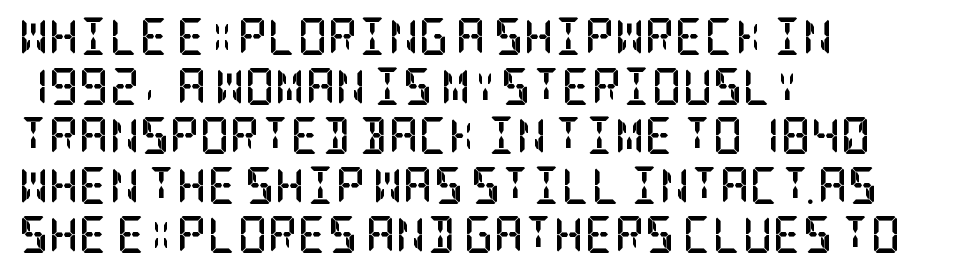
The image shows 37 px semibold, condensed serif type, upright; set left-aligned, normal line spacing (1.34x), normal letter spacing, not underlined; low stroke contrast and a large x-height.
